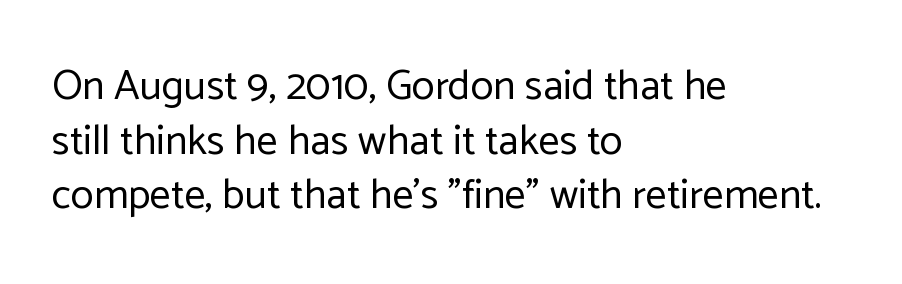
{"serif": "no", "italic": "no", "bold": "no", "weight": "regular", "width": "normal", "stroke_contrast": "low", "x_height": "medium", "monospaced": "no", "underline": "no", "align": "left", "line_spacing": "normal", "line_spacing_ratio": 1.3, "letter_spacing": "normal", "letter_spacing_em": 0.0, "glyph_px": 42}
